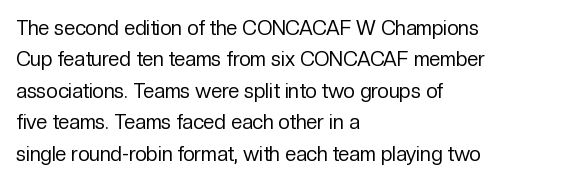
{"italic": "no", "bold": "no", "underline": "no", "align": "left", "line_spacing": "normal", "line_spacing_ratio": 1.57, "letter_spacing": "normal", "letter_spacing_em": 0.0, "glyph_px": 20}
